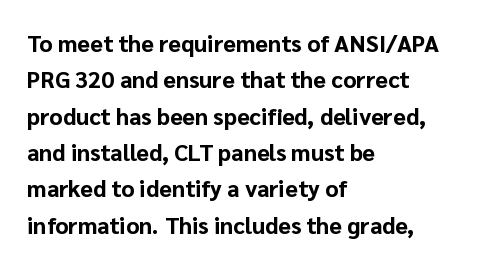
{"italic": "no", "bold": "yes", "underline": "no", "align": "left", "line_spacing": "normal", "line_spacing_ratio": 1.58, "letter_spacing": "normal", "letter_spacing_em": 0.0, "glyph_px": 23}
